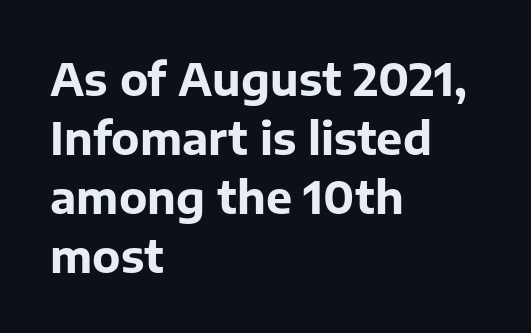
The image shows 44 px bold sans-serif type, upright; set left-aligned, normal line spacing (1.34x), normal letter spacing, not underlined; low stroke contrast and a medium x-height.
